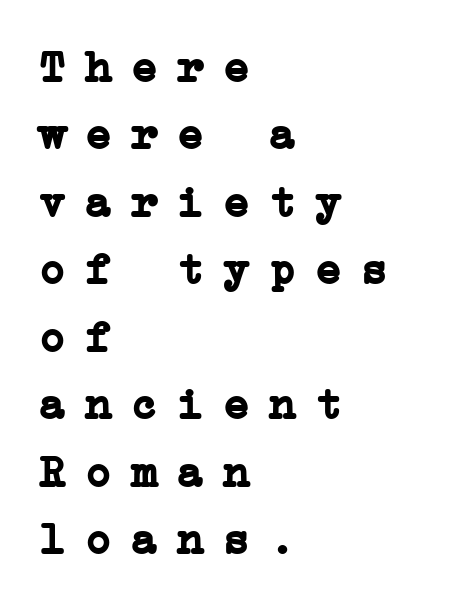
The image shows 45 px semibold serif type, upright; set left-aligned, normal line spacing (1.5x), unusually wide letter spacing (+0.42 em), not underlined; low stroke contrast and a medium x-height.
